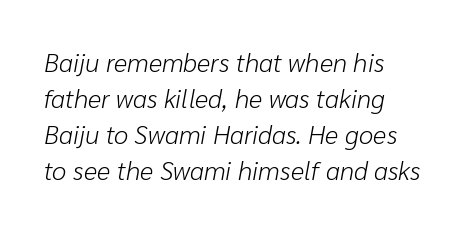
It's the slanting kind of type. No heavy texture on the line: the type isn't bold. Words appear dense and cohesive because spacing is normal. This block has exactly the height ordinary leading produces. Horizontally, the lines are justified to the leading edge only. The gap between lines stays unmarked.
